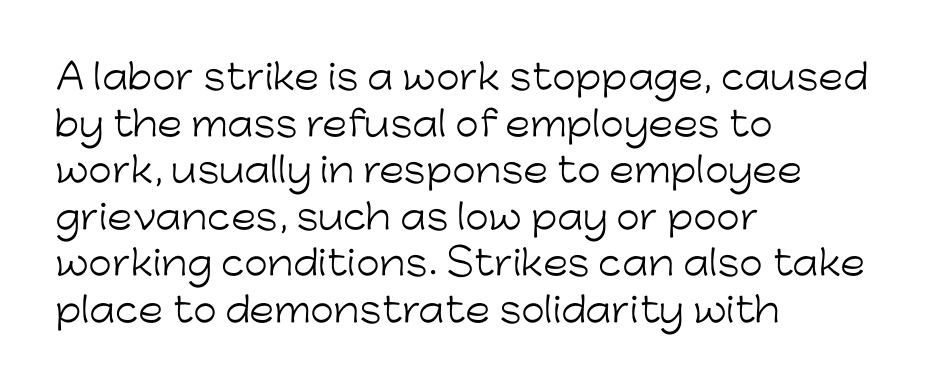
The image shows 34 px light sans-serif type, upright; set left-aligned, normal line spacing (1.37x), normal letter spacing, not underlined; low stroke contrast and a medium x-height.
